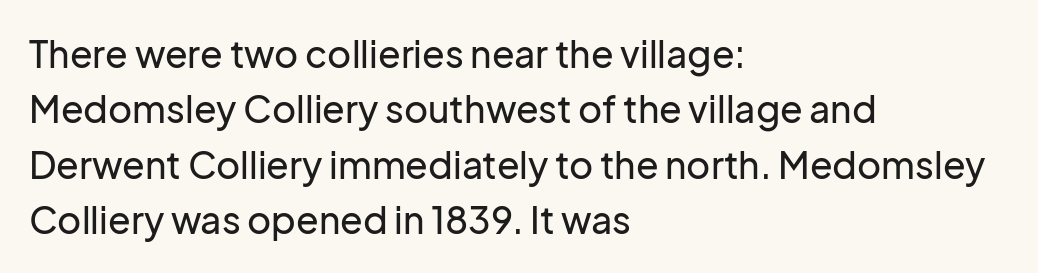
Q: Is the text italic (slanted)? A: No, it is upright.
Q: Is the typeface a serif or a sans-serif typeface? A: Sans-serif.
Q: Is the text underlined? A: No.
Q: How is the paragraph aligned? A: Left-aligned.
Q: Is the spacing between letters normal or unusually wide? A: Normal.
Q: Is the spacing between lines tight, normal or loose? A: Normal.
Q: Width (condensed, normal, or wide)? A: Normal.
Q: Stroke contrast? A: Low.
Q: x-height? A: Medium.
Q: Monospaced? A: No.
